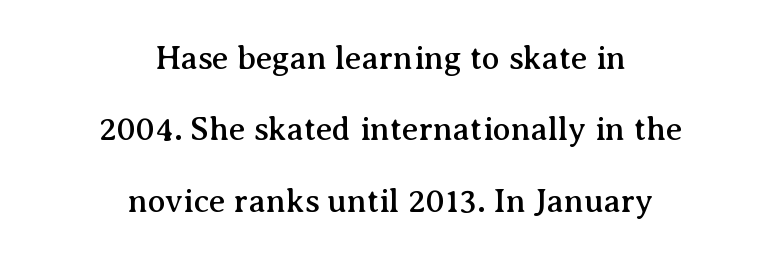
Each letter's strokes conclude with small projecting serifs. Regarding leading, the lines here are spaced well apart. Short and long lines alike share a common midpoint. This is the regular roman posture of the typeface. The gaps between neighbouring characters are ordinary and unremarkable.
